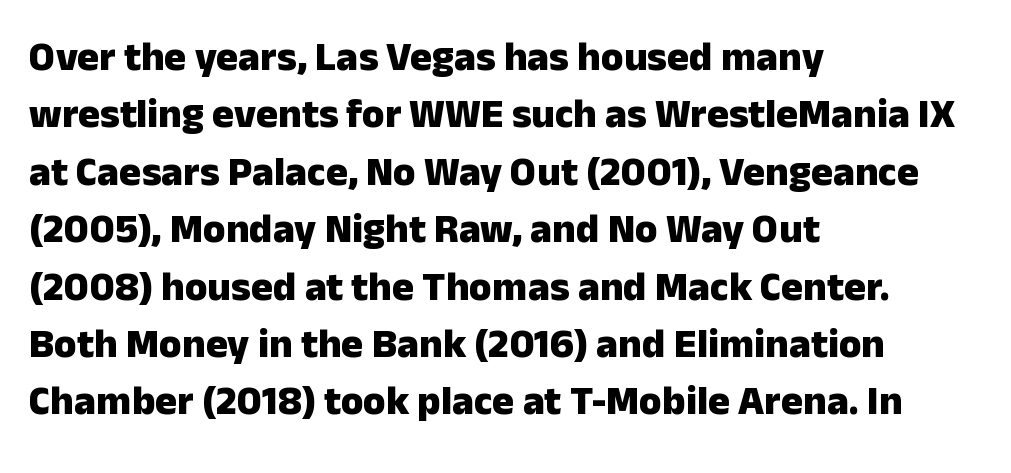
{"serif": "no", "italic": "no", "bold": "yes", "weight": "heavy", "width": "normal", "stroke_contrast": "low", "x_height": "medium", "monospaced": "no", "underline": "no", "align": "left", "line_spacing": "normal", "line_spacing_ratio": 1.4, "letter_spacing": "normal", "letter_spacing_em": 0.0, "glyph_px": 41}
